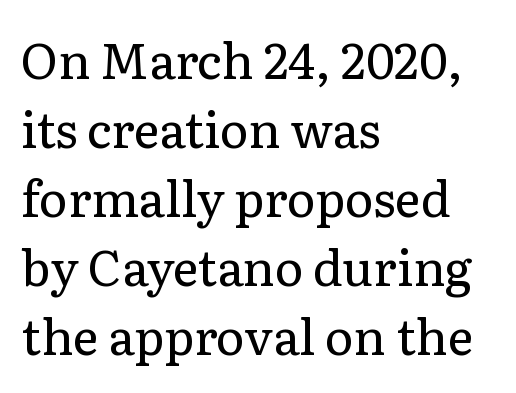
Ascenders rise straight up at ninety degrees. The typeface chosen for these lines features serifs. One glance says typical: line gaps are just what's usual. Only glyphs here, with clear space below each row.
